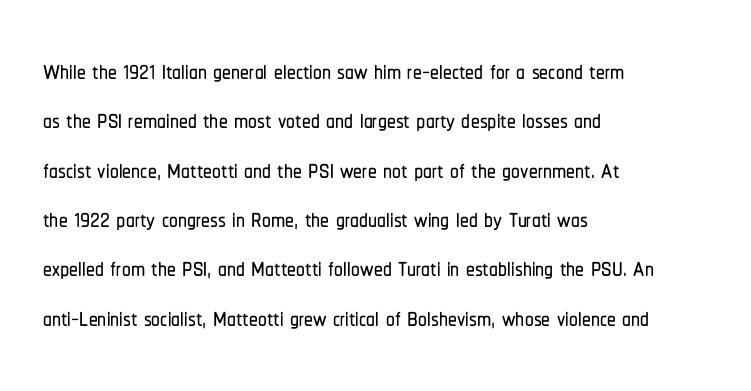
The image shows 35 px condensed sans-serif type, upright; set left-aligned, normal line spacing (1.41x), normal letter spacing, not underlined; low stroke contrast and a medium x-height.
